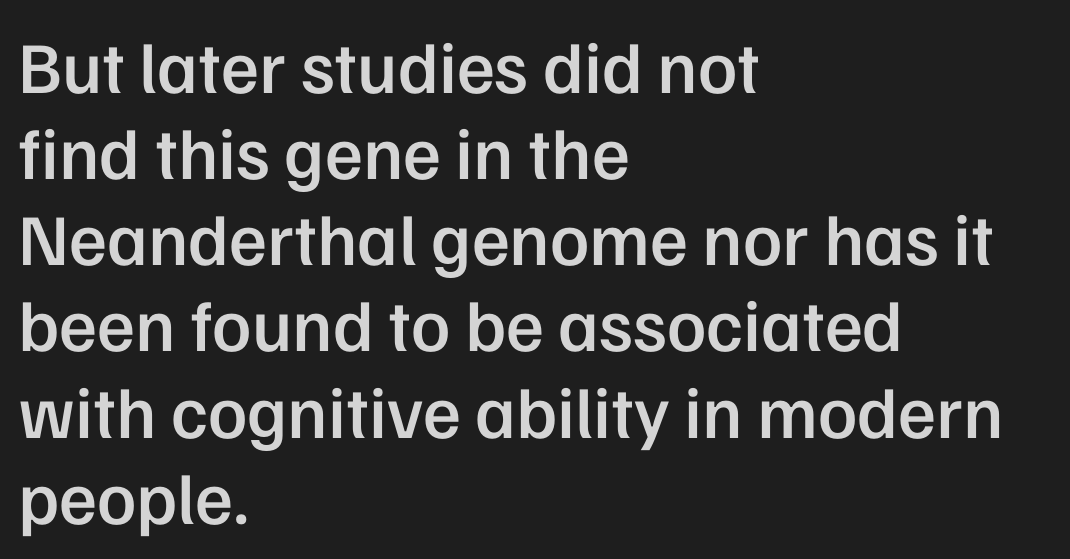
{"serif": "no", "italic": "no", "bold": "semi", "weight": "semibold", "width": "normal", "stroke_contrast": "low", "x_height": "medium", "monospaced": "no", "underline": "no", "align": "left", "line_spacing_ratio": 1.18, "letter_spacing": "normal", "letter_spacing_em": 0.0, "glyph_px": 73}
